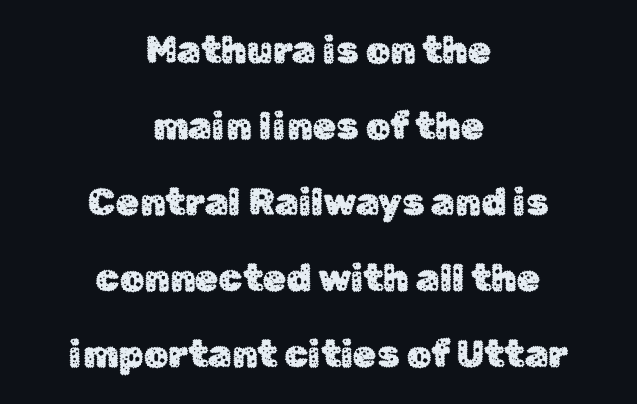
The image shows 38 px sans-serif type, upright; set centered, loose line spacing (2.0x), normal letter spacing, not underlined; low stroke contrast and a medium x-height.
